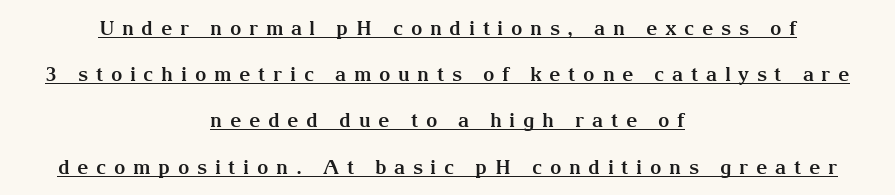
{"italic": "no", "bold": "yes", "underline": "yes", "align": "center", "line_spacing": "loose", "line_spacing_ratio": 2.31, "letter_spacing": "wide", "letter_spacing_em": 0.38, "glyph_px": 20}
